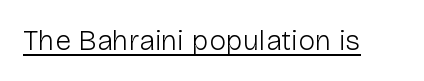
{"serif": "no", "italic": "no", "bold": "no", "weight": "light", "width": "normal", "stroke_contrast": "low", "x_height": "medium", "monospaced": "no", "underline": "yes", "letter_spacing": "normal", "letter_spacing_em": 0.0, "glyph_px": 29}
